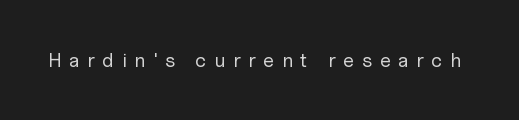
Q: Is the text bold? A: No.
Q: Is the text italic (slanted)? A: No, it is upright.
Q: Is the text underlined? A: No.
Q: Is the spacing between letters normal or unusually wide? A: Unusually wide.
